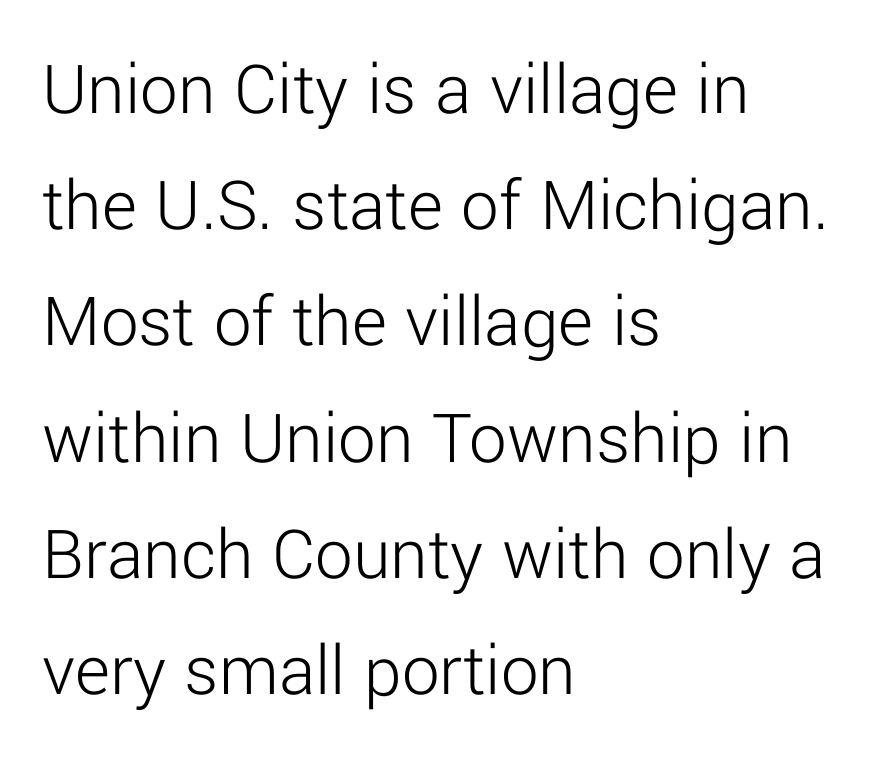
{"serif": "no", "italic": "no", "bold": "no", "weight": "light", "width": "normal", "stroke_contrast": "low", "x_height": "medium", "monospaced": "no", "underline": "no", "align": "left", "line_spacing": "normal", "line_spacing_ratio": 1.55, "letter_spacing": "normal", "letter_spacing_em": 0.0, "glyph_px": 75}
